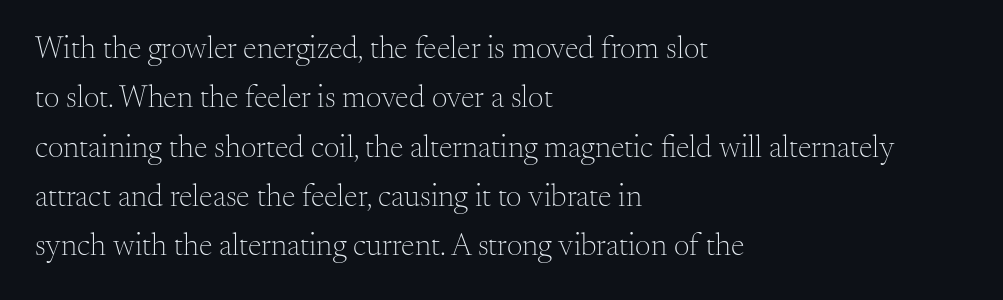
The face looks like a standard text weight, possibly lighter. It's the straight-up-and-down kind of type. Letterform terminals end in serifs throughout the passage. Each line starts at the same left margin while the right side varies. The rendering uses a moderate line-height, typical for paragraphs. The gap between lines stays unmarked.
